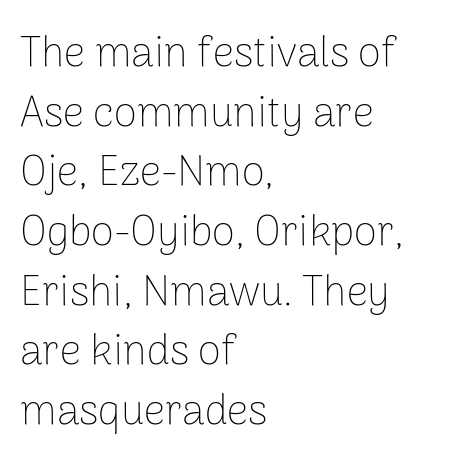
The image shows 42 px thin sans-serif type, upright; set left-aligned, normal line spacing (1.42x), normal letter spacing, not underlined; low stroke contrast and a medium x-height.
